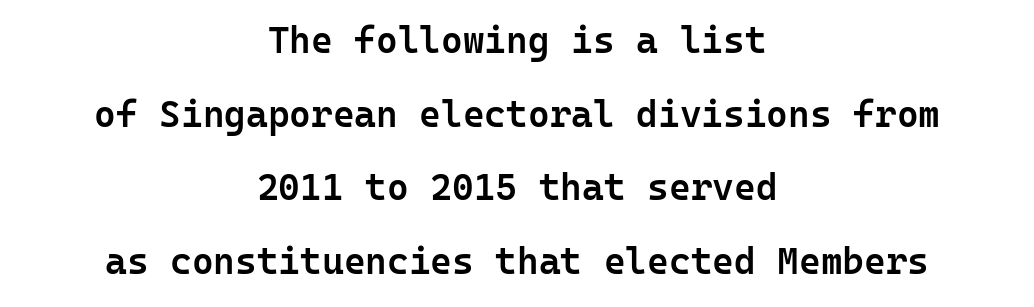
The image shows 37 px semibold sans-serif type, upright, monospaced; set centered, loose line spacing (1.99x), normal letter spacing, not underlined; low stroke contrast and a medium x-height.
